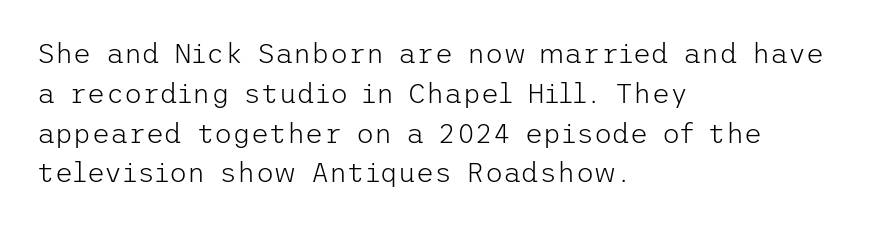
Each word holds together tightly as a unit, with standard inter-letter gaps. Unbolded letterforms with no extra heft. The leading is moderate, giving the passage an even texture. Underline: absent.
